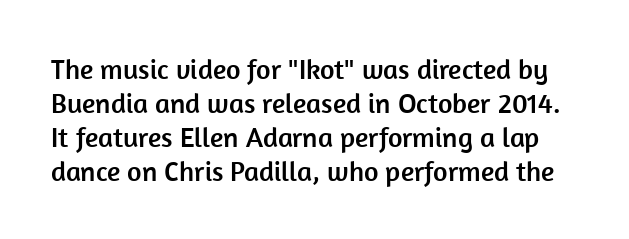
Q: Is the text italic (slanted)? A: No, it is upright.
Q: Is the typeface a serif or a sans-serif typeface? A: Sans-serif.
Q: Is the text underlined? A: No.
Q: Is the spacing between letters normal or unusually wide? A: Normal.
Q: Width (condensed, normal, or wide)? A: Normal.
Q: Stroke contrast? A: Low.
Q: x-height? A: Medium.
Q: Monospaced? A: No.
